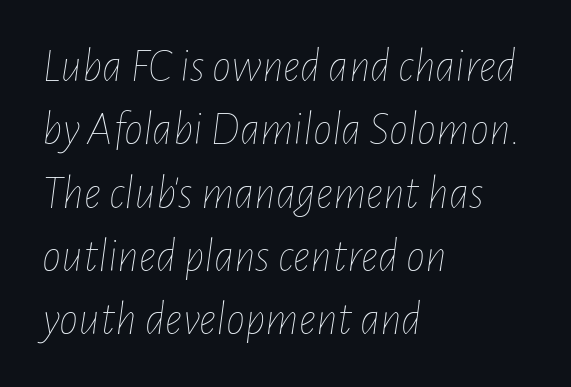
The letters advance in unequal steps, a hallmark of proportional type. No extra ink here — the face is not bold. The typesetter chose a ragged-right arrangement here. How would I describe the line gaps? Plain and ordinary.
